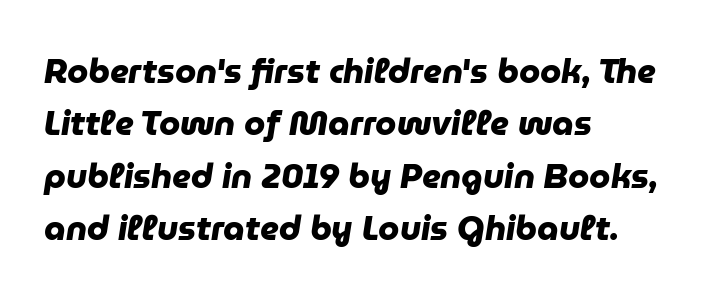
Any mark beneath the type? The region is blank. Line starts are locked; line ends wander. The letters advance in unequal steps, a hallmark of proportional type. Each letter's strokes conclude bluntly, with no projecting serifs. Thick stems and heavy bowls — unmistakably bold.
